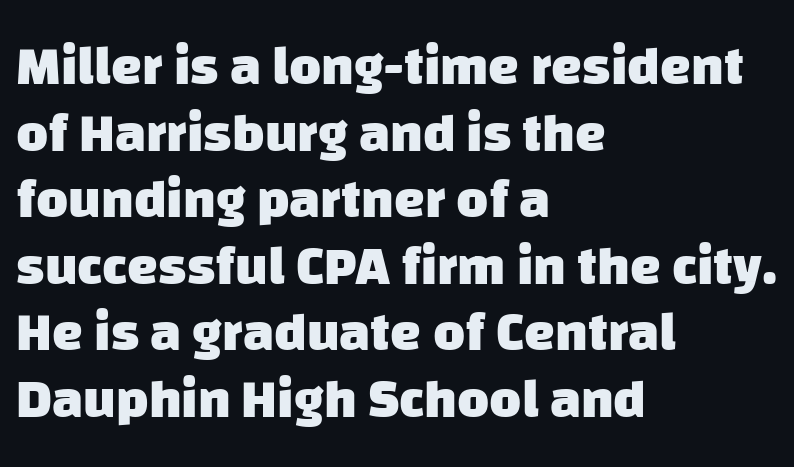
{"serif": "no", "bold": "yes", "weight": "heavy", "width": "normal", "stroke_contrast": "low", "x_height": "large", "monospaced": "no", "underline": "no", "align": "left", "line_spacing_ratio": 1.21, "letter_spacing": "normal", "letter_spacing_em": 0.0, "glyph_px": 55}
